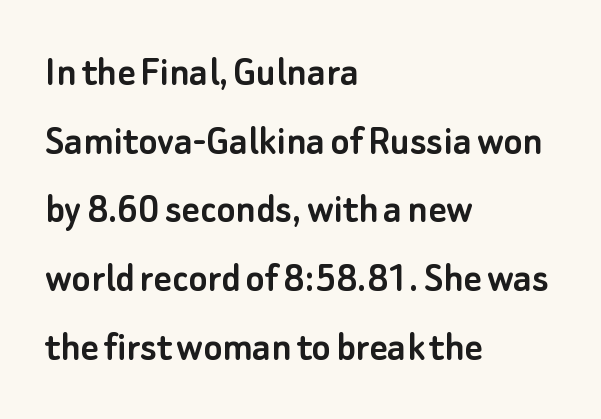
{"serif": "no", "italic": "no", "width": "normal", "stroke_contrast": "low", "x_height": "small", "monospaced": "no", "underline": "no", "align": "left", "line_spacing": "normal", "line_spacing_ratio": 1.56, "letter_spacing": "normal", "letter_spacing_em": 0.0, "glyph_px": 44}
